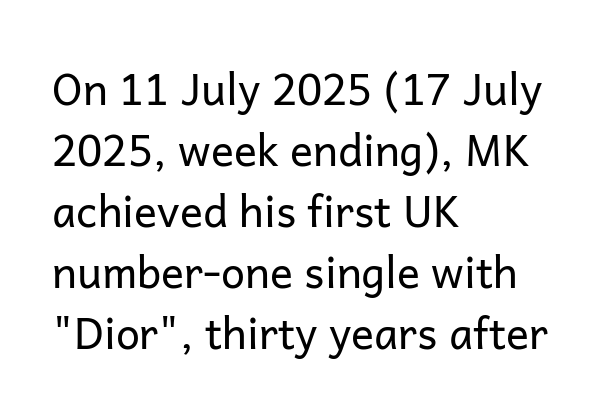
Q: Is the text bold? A: No.
Q: Is the text italic (slanted)? A: No, it is upright.
Q: Is the typeface a serif or a sans-serif typeface? A: Sans-serif.
Q: Is the text underlined? A: No.
Q: How is the paragraph aligned? A: Left-aligned.
Q: Is the spacing between letters normal or unusually wide? A: Normal.
Q: Is the spacing between lines tight, normal or loose? A: Normal.
Q: Width (condensed, normal, or wide)? A: Normal.
Q: Stroke contrast? A: Low.
Q: x-height? A: Medium.
Q: Monospaced? A: No.
